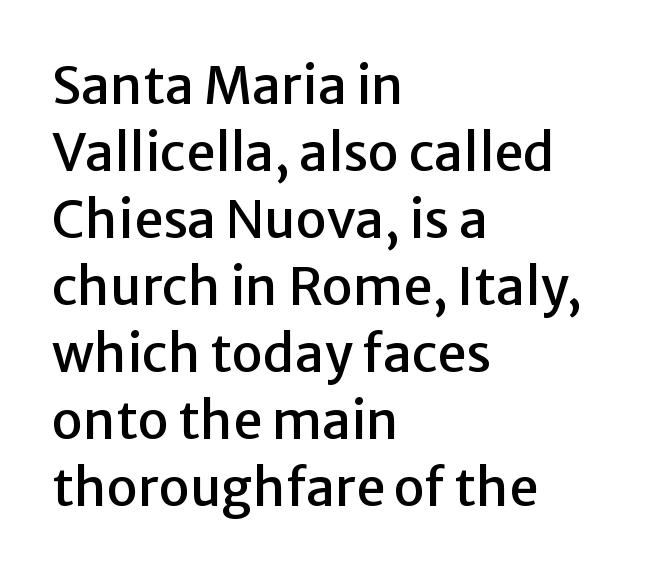
Q: Is the text italic (slanted)? A: No, it is upright.
Q: Is the typeface a serif or a sans-serif typeface? A: Sans-serif.
Q: Is the text underlined? A: No.
Q: How is the paragraph aligned? A: Left-aligned.
Q: Is the spacing between letters normal or unusually wide? A: Normal.
Q: Is the spacing between lines tight, normal or loose? A: Normal.
Q: Width (condensed, normal, or wide)? A: Normal.
Q: Stroke contrast? A: Low.
Q: x-height? A: Medium.
Q: Monospaced? A: No.
